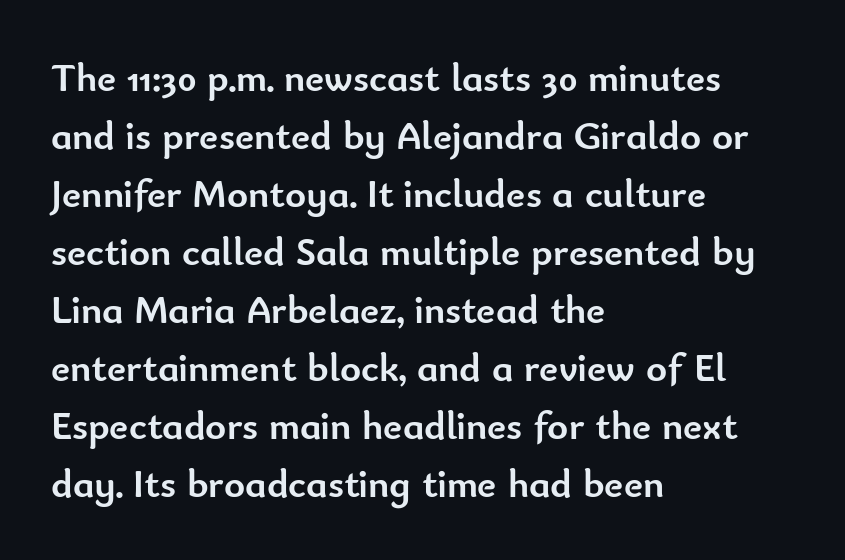
{"serif": "no", "italic": "no", "bold": "yes", "weight": "semibold", "width": "normal", "stroke_contrast": "low", "x_height": "small", "monospaced": "no", "underline": "no", "align": "left", "line_spacing": "normal", "line_spacing_ratio": 1.45, "letter_spacing": "normal", "letter_spacing_em": 0.0, "glyph_px": 40}
